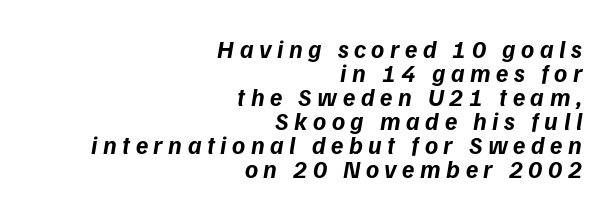
{"bold": "yes", "underline": "no", "align": "right", "line_spacing": "tight", "line_spacing_ratio": 0.96, "letter_spacing": "wide", "letter_spacing_em": 0.22, "glyph_px": 25}
